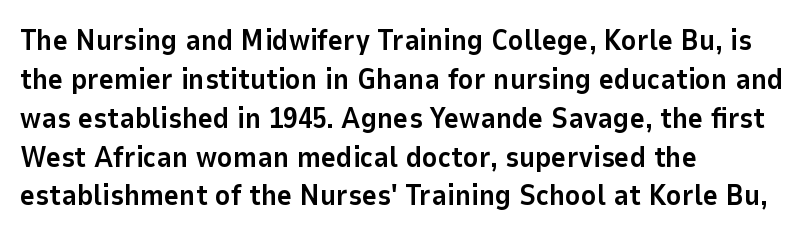
{"serif": "no", "italic": "no", "bold": "yes", "weight": "bold", "width": "normal", "stroke_contrast": "low", "x_height": "medium", "monospaced": "no", "underline": "no", "align": "left", "line_spacing": "normal", "line_spacing_ratio": 1.34, "letter_spacing": "normal", "letter_spacing_em": 0.0, "glyph_px": 29}
